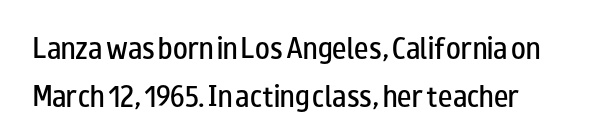
{"italic": "no", "bold": "semi", "underline": "no", "line_spacing": "loose", "line_spacing_ratio": 1.99, "letter_spacing": "normal", "letter_spacing_em": 0.0, "glyph_px": 24}
